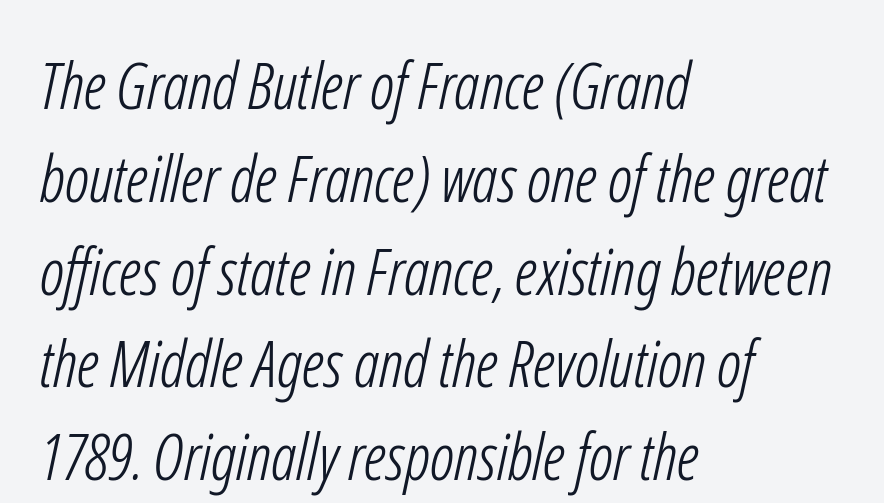
{"serif": "no", "bold": "no", "weight": "light", "width": "condensed", "stroke_contrast": "low", "x_height": "medium", "monospaced": "no", "underline": "no", "align": "left", "line_spacing": "normal", "line_spacing_ratio": 1.45, "letter_spacing": "normal", "letter_spacing_em": 0.0, "glyph_px": 64}
